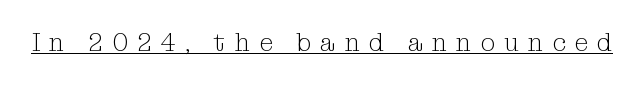
Q: Is the text bold? A: No.
Q: Is the text italic (slanted)? A: No, it is upright.
Q: Is the text underlined? A: Yes.
Q: Is the spacing between letters normal or unusually wide? A: Unusually wide.
